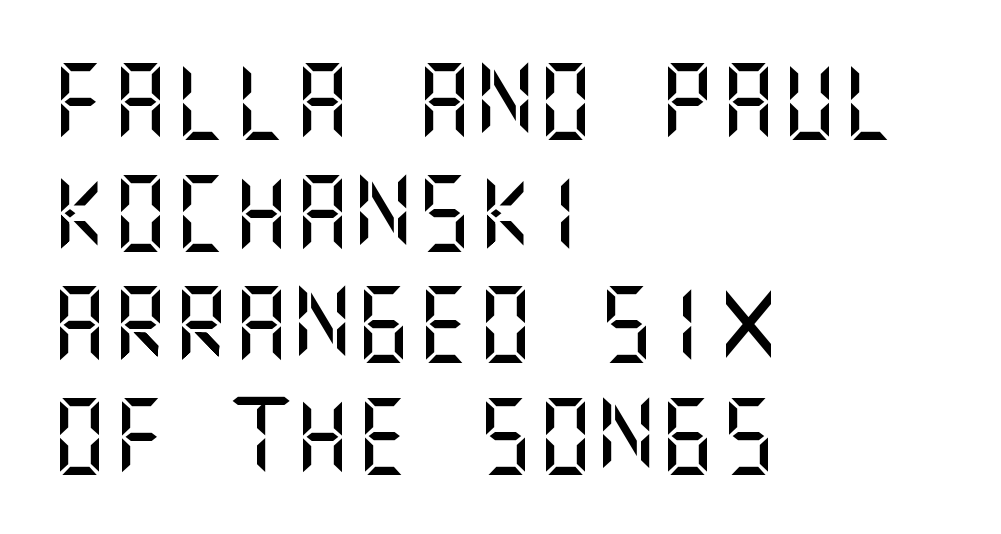
{"serif": "no", "italic": "no", "width": "normal", "stroke_contrast": "medium", "x_height": "large", "underline": "no", "align": "left", "line_spacing": "normal", "line_spacing_ratio": 1.47, "letter_spacing": "normal", "letter_spacing_em": 0.0, "glyph_px": 76}
